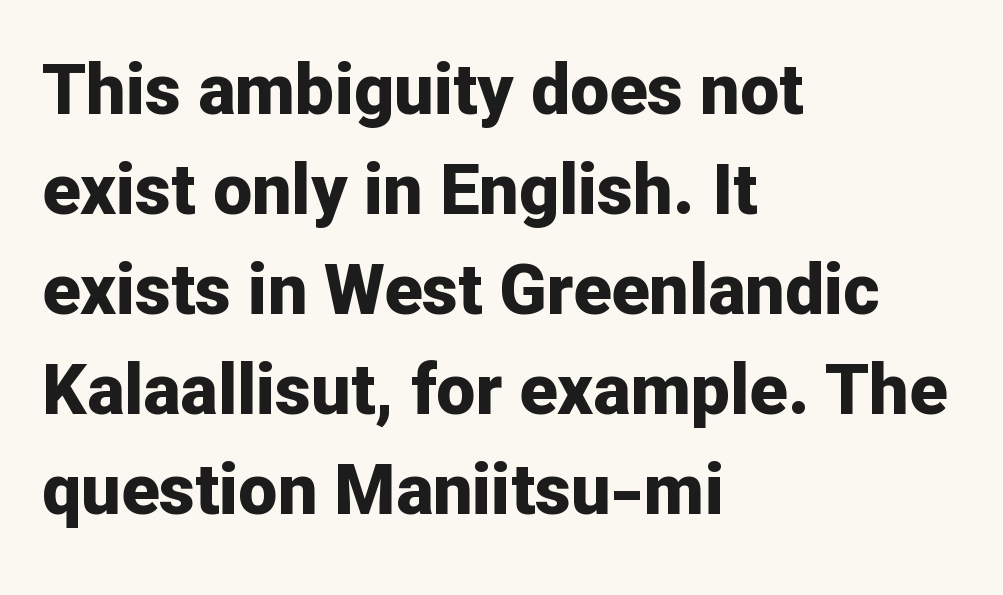
Q: Is the text bold? A: Yes.
Q: Is the text italic (slanted)? A: No, it is upright.
Q: Is the typeface a serif or a sans-serif typeface? A: Sans-serif.
Q: Is the text underlined? A: No.
Q: How is the paragraph aligned? A: Left-aligned.
Q: Is the spacing between letters normal or unusually wide? A: Normal.
Q: Is the spacing between lines tight, normal or loose? A: Normal.
Q: Width (condensed, normal, or wide)? A: Normal.
Q: Stroke contrast? A: Low.
Q: x-height? A: Medium.
Q: Monospaced? A: No.
